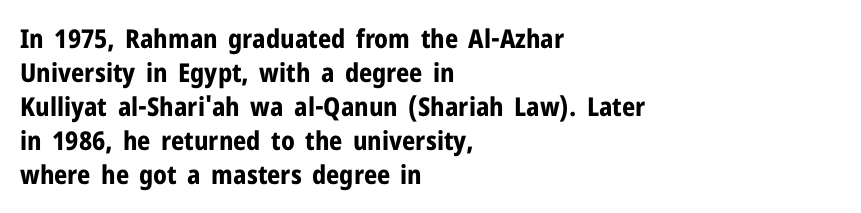
The image shows 26 px bold type, upright; set left-aligned, normal line spacing (1.31x), normal letter spacing, not underlined.
